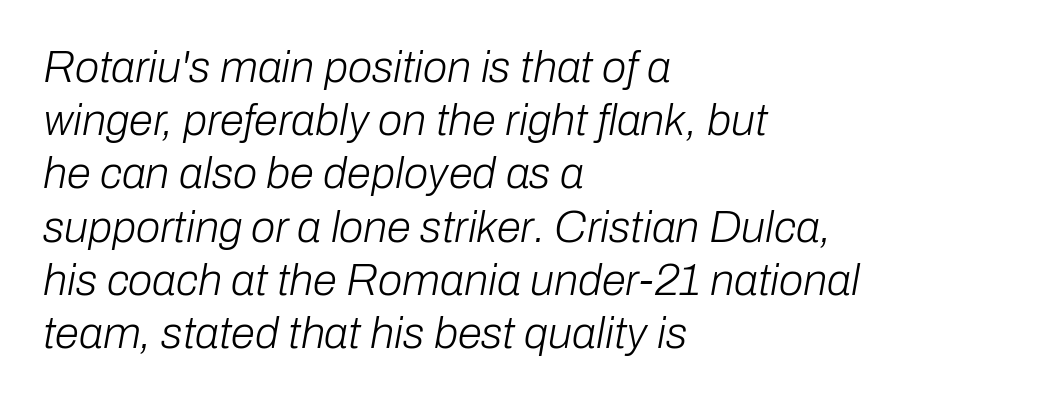
{"italic": "yes", "lean": "right", "slant_degrees": 10, "bold": "no", "weight": "light", "width": "normal", "stroke_contrast": "low", "x_height": "medium", "monospaced": "no", "underline": "no", "align": "left", "line_spacing_ratio": 1.21, "letter_spacing": "normal", "letter_spacing_em": 0.0, "glyph_px": 44}
